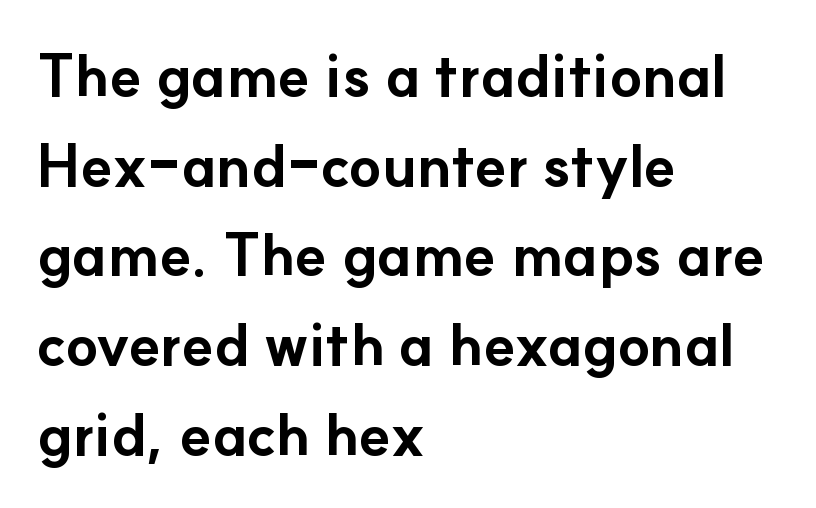
{"serif": "no", "italic": "no", "bold": "yes", "weight": "bold", "width": "normal", "stroke_contrast": "low", "x_height": "small", "monospaced": "no", "underline": "no", "align": "left", "line_spacing": "normal", "line_spacing_ratio": 1.52, "letter_spacing": "normal", "letter_spacing_em": 0.0, "glyph_px": 59}
